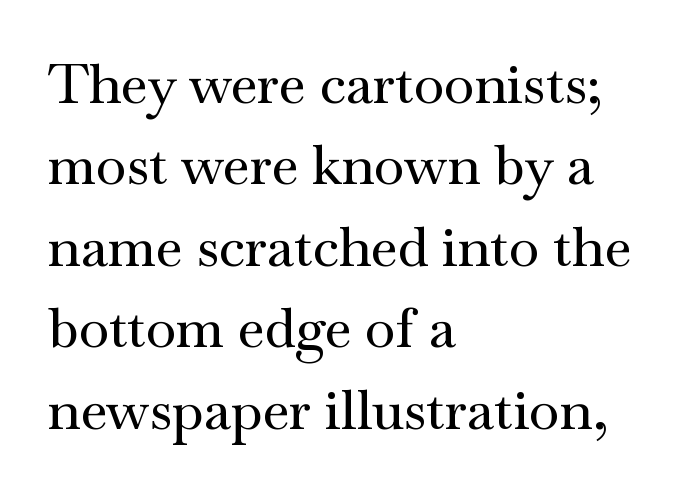
The setting favours the left margin, as ordinary paragraphs usually do. Think of a printed novel: that variable character pitch is what you see here. Tracking value appears to be zero — textbook default spacing. Check where the strokes stop: tiny serifs finish them off. Descenders hang freely into open space.
